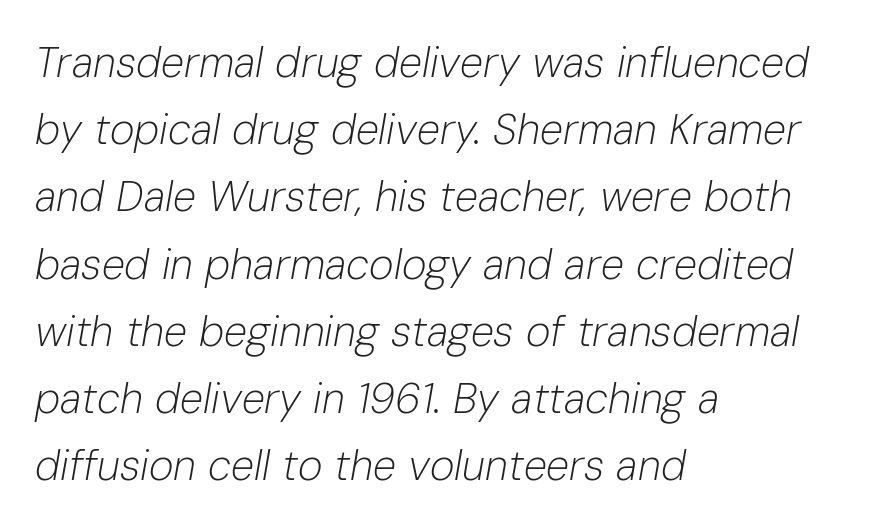
Q: Is the text bold? A: No.
Q: Is the text italic (slanted)? A: Yes, it leans right by about 10 degrees.
Q: Is the text underlined? A: No.
Q: How is the paragraph aligned? A: Left-aligned.
Q: Is the spacing between letters normal or unusually wide? A: Normal.
Q: Is the spacing between lines tight, normal or loose? A: Normal.
Q: Width (condensed, normal, or wide)? A: Normal.
Q: Stroke contrast? A: Low.
Q: x-height? A: Medium.
Q: Monospaced? A: No.
